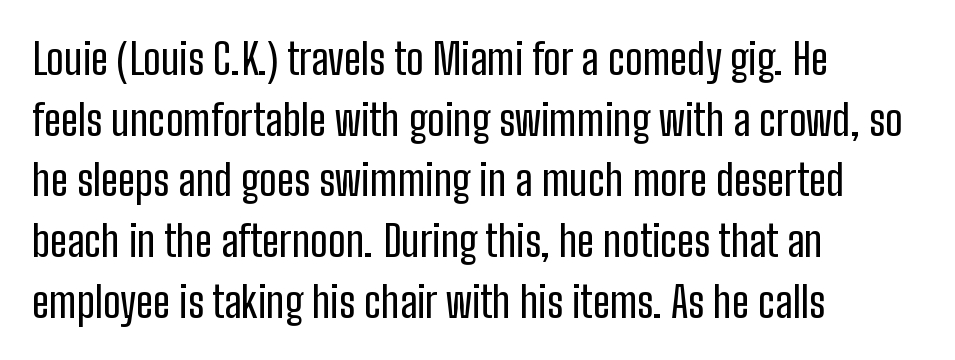
The setting favours the left margin, as ordinary paragraphs usually do. The zone under the glyphs is completely vacant. Is there much room between lines? A standard amount, neither cramped nor airy. A typesetter would label this face a sans. Varying glyph widths throughout — classic text-font behaviour. Standard letterfit; no display-style spreading of the glyphs.
